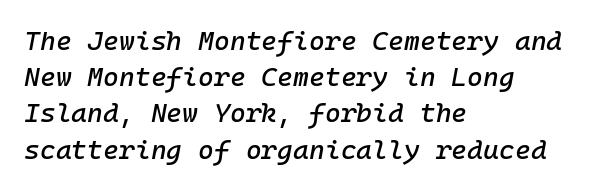
Q: Is the text italic (slanted)? A: Yes, it leans right by about 10 degrees.
Q: Is the text underlined? A: No.
Q: How is the paragraph aligned? A: Left-aligned.
Q: Is the spacing between letters normal or unusually wide? A: Normal.
Q: Is the spacing between lines tight, normal or loose? A: Normal.
